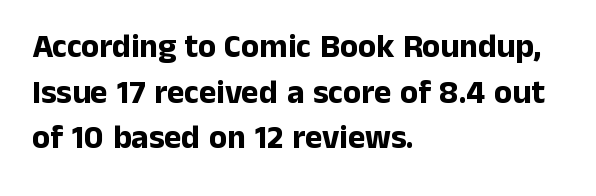
The image shows 33 px bold sans-serif type, upright; set left-aligned, normal line spacing (1.38x), normal letter spacing, not underlined; low stroke contrast and a medium x-height.
